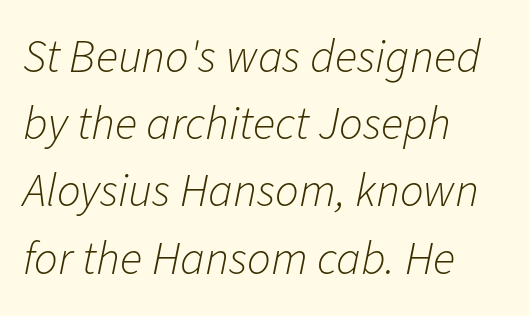
{"italic": "yes", "lean": "right", "slant_degrees": 11, "bold": "no", "weight": "light", "width": "normal", "stroke_contrast": "low", "x_height": "medium", "monospaced": "no", "underline": "no", "align": "left", "line_spacing": "normal", "line_spacing_ratio": 1.43, "letter_spacing": "normal", "letter_spacing_em": 0.0, "glyph_px": 47}
